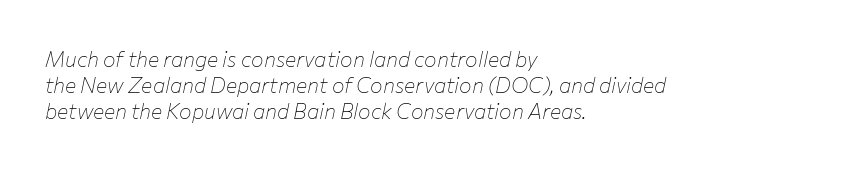
The image shows 21 px text type, italic (leaning right); set left-aligned, line spacing 1.23x, normal letter spacing, not underlined.
